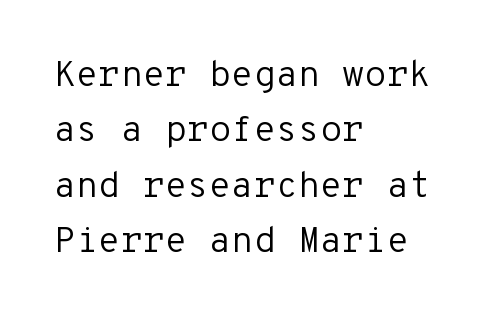
Notice how the passage keeps a crisp vertical edge on the left only. The passage shown has conventional tracking throughout. How would I describe the line gaps? Plain and ordinary. The passage shown is not underscored anywhere.
